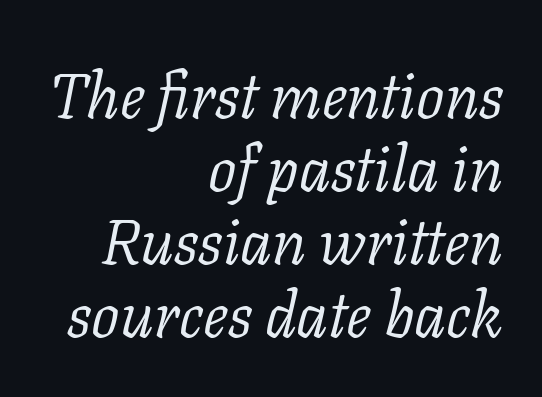
The image shows 63 px light serif type, italic (leaning right); set right-aligned, line spacing 1.16x, normal letter spacing, not underlined; low stroke contrast and a medium x-height.
